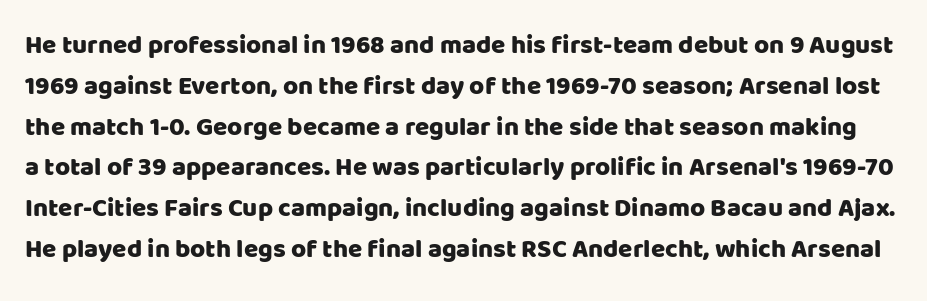
The image shows 26 px text type, upright; set normal line spacing (1.57x), normal letter spacing, not underlined.
